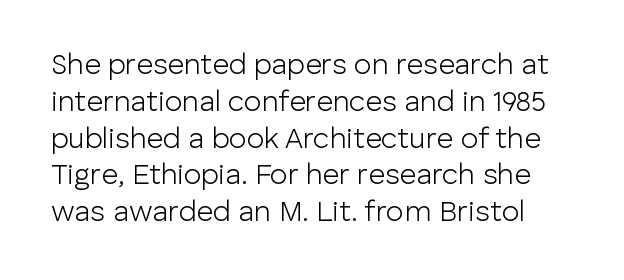
I'd call this a sans setting — the letters go barefoot. Is there much room between lines? A standard amount, neither cramped nor airy. Think of a printed novel: that variable character pitch is what you see here. The lettering holds an erect, upright posture throughout. Has an underline been added? It has not. This reads as an unemphasized weight, regular at the heaviest.
